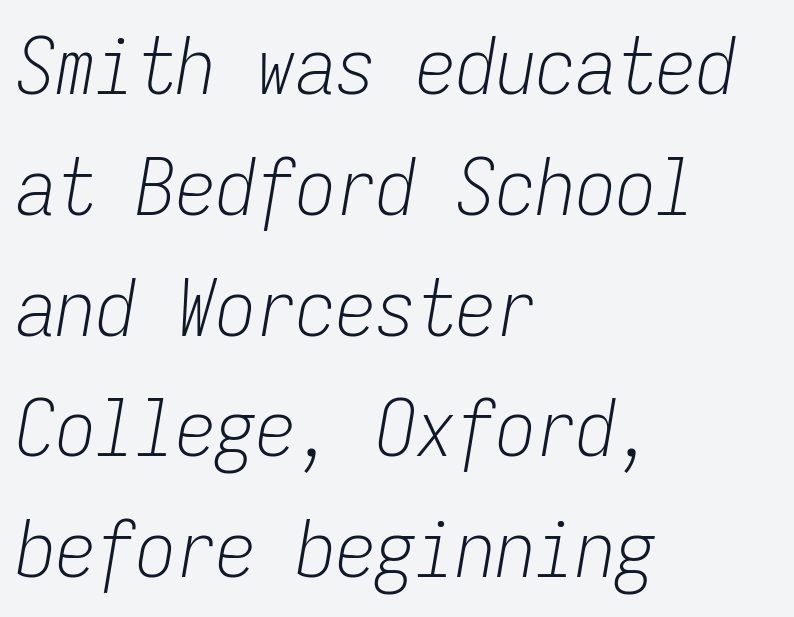
Q: Is the text bold? A: No.
Q: Is the text italic (slanted)? A: Yes, it leans right by about 9 degrees.
Q: Is the text underlined? A: No.
Q: How is the paragraph aligned? A: Left-aligned.
Q: Is the spacing between letters normal or unusually wide? A: Normal.
Q: Is the spacing between lines tight, normal or loose? A: Normal.
Q: Width (condensed, normal, or wide)? A: Condensed.
Q: Stroke contrast? A: Low.
Q: x-height? A: Medium.
Q: Monospaced? A: Yes.
